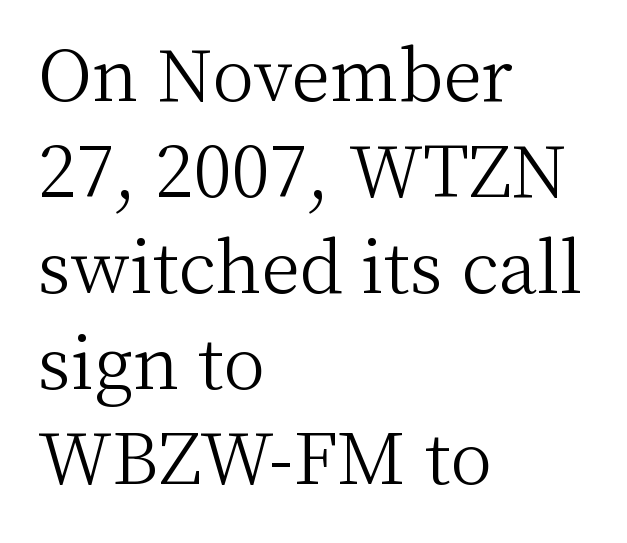
Q: Is the text bold? A: No.
Q: Is the text italic (slanted)? A: No, it is upright.
Q: Is the typeface a serif or a sans-serif typeface? A: Serif.
Q: Is the text underlined? A: No.
Q: How is the paragraph aligned? A: Left-aligned.
Q: Is the spacing between letters normal or unusually wide? A: Normal.
Q: Is the spacing between lines tight, normal or loose? A: Normal.
Q: Width (condensed, normal, or wide)? A: Normal.
Q: Stroke contrast? A: Medium.
Q: x-height? A: Medium.
Q: Monospaced? A: No.
